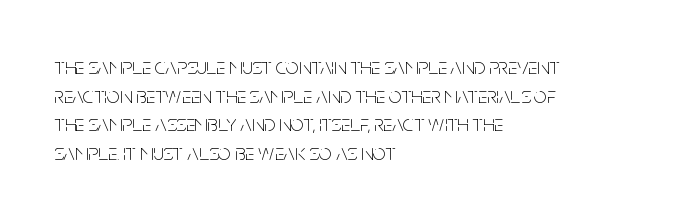
Beneath every word, the page is bare. On a weight scale, this lands at 450 or below. Look at the tracking — it's just the regular setting, nothing added. The typesetter chose a ragged-right arrangement here. Upright lettering throughout.
